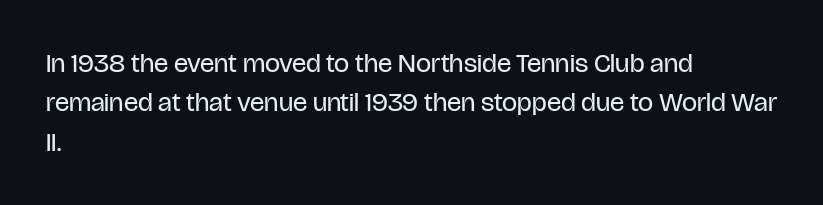
{"italic": "no", "bold": "no", "underline": "no", "align": "left", "line_spacing": "normal", "line_spacing_ratio": 1.46, "letter_spacing": "normal", "letter_spacing_em": 0.0, "glyph_px": 27}
